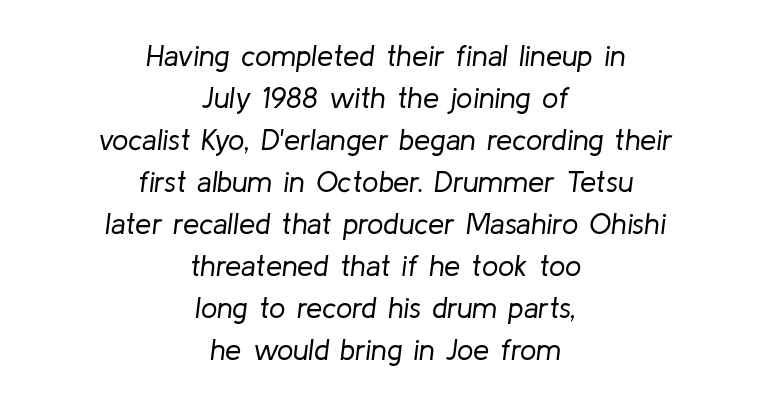
Q: Is the text bold? A: No.
Q: Is the text italic (slanted)? A: Yes, it leans right by about 8 degrees.
Q: Is the text underlined? A: No.
Q: How is the paragraph aligned? A: Centered.
Q: Is the spacing between letters normal or unusually wide? A: Normal.
Q: Is the spacing between lines tight, normal or loose? A: Normal.
Q: Width (condensed, normal, or wide)? A: Normal.
Q: Stroke contrast? A: Low.
Q: x-height? A: Medium.
Q: Monospaced? A: No.
